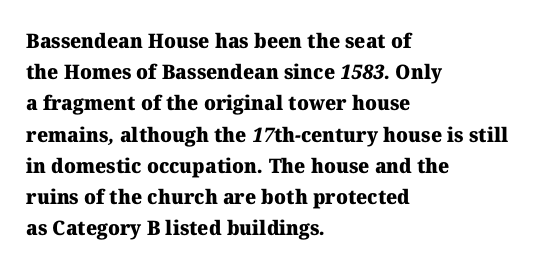
{"bold": "yes", "underline": "no", "align": "left", "line_spacing": "normal", "line_spacing_ratio": 1.56, "letter_spacing": "normal", "letter_spacing_em": 0.0, "glyph_px": 20}
